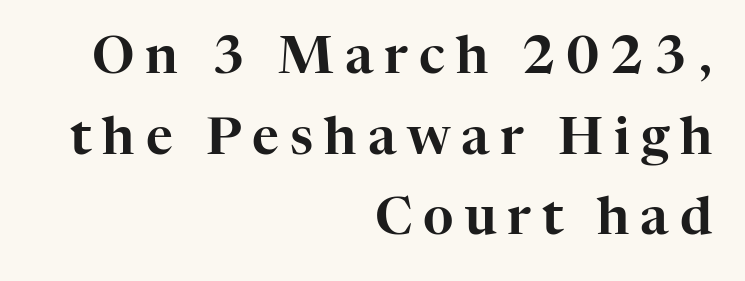
If you measured baseline to baseline, you'd find a middling distance. All the whitespace from short lines collects on the left. Letter spacing: wide. This sample uses an upright cut, with every glyph sitting square on the baseline. The passage shown is not underscored anywhere.
